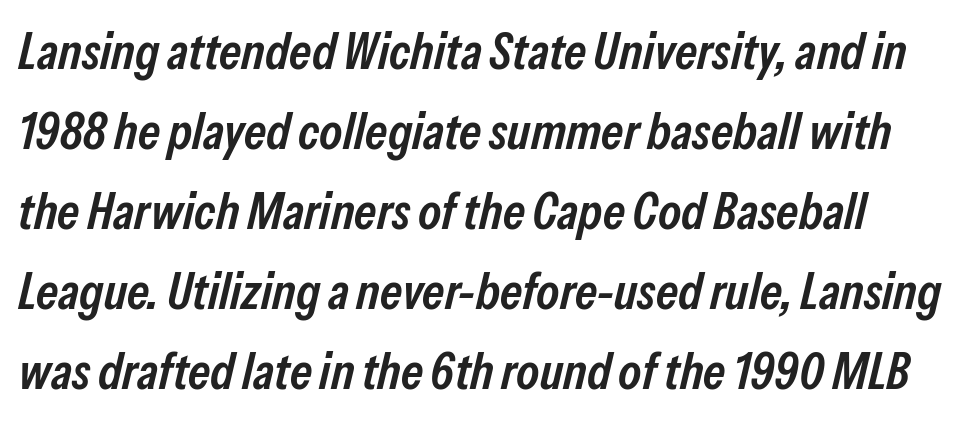
The specimen reads as italic at a glance. Varying glyph widths throughout — classic text-font behaviour. Beneath every word, the page is bare. Heft: intermediate — a semibold. The rendering uses a moderate line-height, typical for paragraphs. The horizontal fit of the characters is conventional and even.
